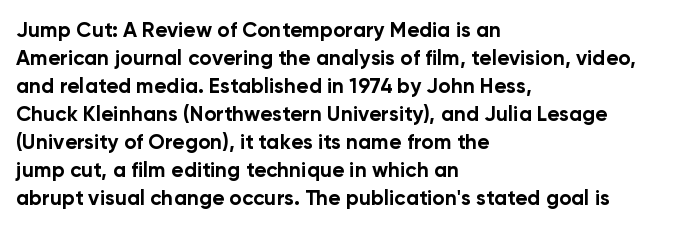
Q: Is the text bold? A: Yes.
Q: Is the text italic (slanted)? A: No, it is upright.
Q: Is the text underlined? A: No.
Q: How is the paragraph aligned? A: Left-aligned.
Q: Is the spacing between letters normal or unusually wide? A: Normal.
Q: Is the spacing between lines tight, normal or loose? A: Normal.
